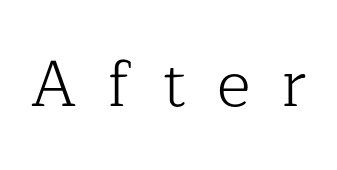
Characters follow at a spacing far wider than the type designer built in. Anything drawn beneath the words? Only blank space. Looks like regular typesetting: each glyph gets only the width it needs. Unlike a clean sans, this face finishes its strokes with serifs. The lettering holds an erect, upright posture throughout.
